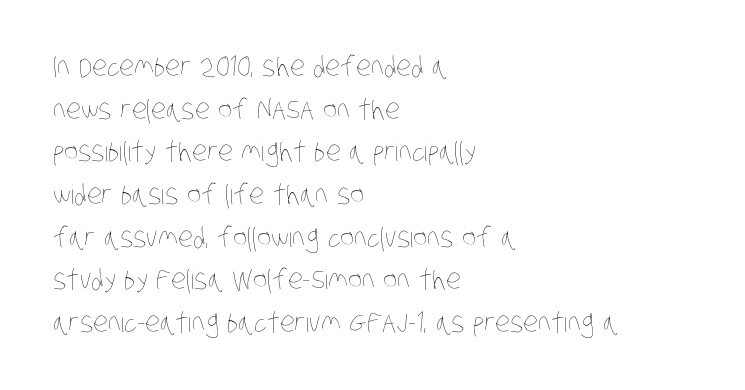
Q: Is the text bold? A: No.
Q: Is the text underlined? A: No.
Q: How is the paragraph aligned? A: Left-aligned.
Q: Is the spacing between letters normal or unusually wide? A: Normal.
Q: Is the spacing between lines tight, normal or loose? A: Normal.
